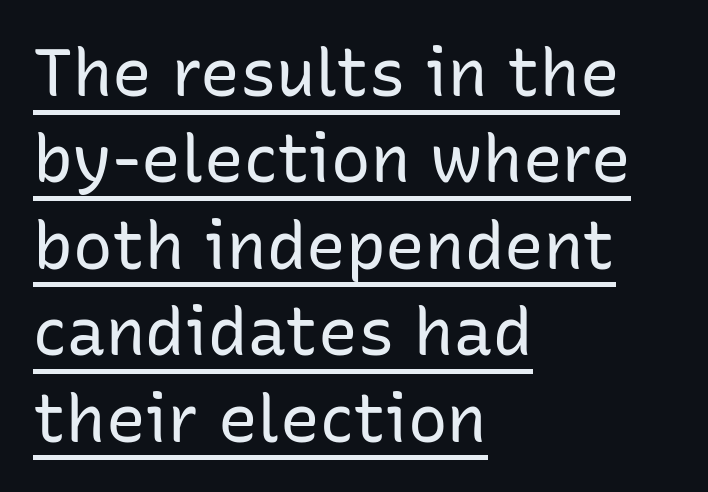
The image shows 66 px regular-weight sans-serif type, upright; set left-aligned, normal line spacing (1.31x), normal letter spacing, underlined; low stroke contrast and a medium x-height.
